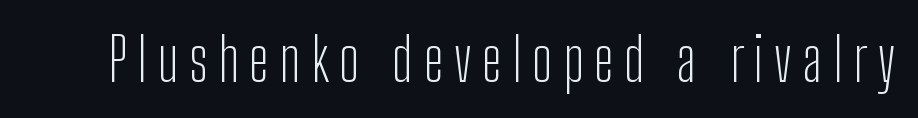
Q: Is the text bold? A: No.
Q: Is the text italic (slanted)? A: No, it is upright.
Q: Is the typeface a serif or a sans-serif typeface? A: Sans-serif.
Q: Is the text underlined? A: No.
Q: Width (condensed, normal, or wide)? A: Condensed.
Q: Stroke contrast? A: Low.
Q: x-height? A: Medium.
Q: Monospaced? A: No.
